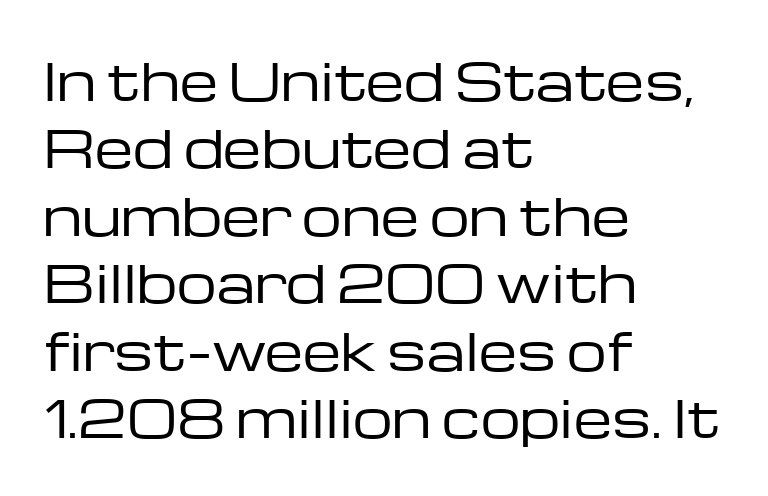
The passage shown is typed in a proportional face where columns would drift. Tall strokes in this sample are plumb rather than angled. Stem width sits at or under what a default text font uses. Grotesque or geometric, the face here clearly has no serifs.
